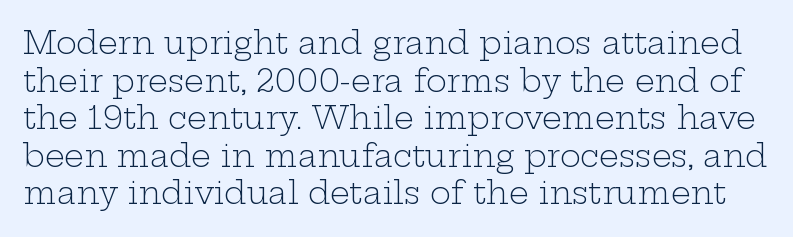
The image shows 31 px light, wide serif type, upright; set line spacing 1.21x, normal letter spacing, not underlined; low stroke contrast and a medium x-height.
